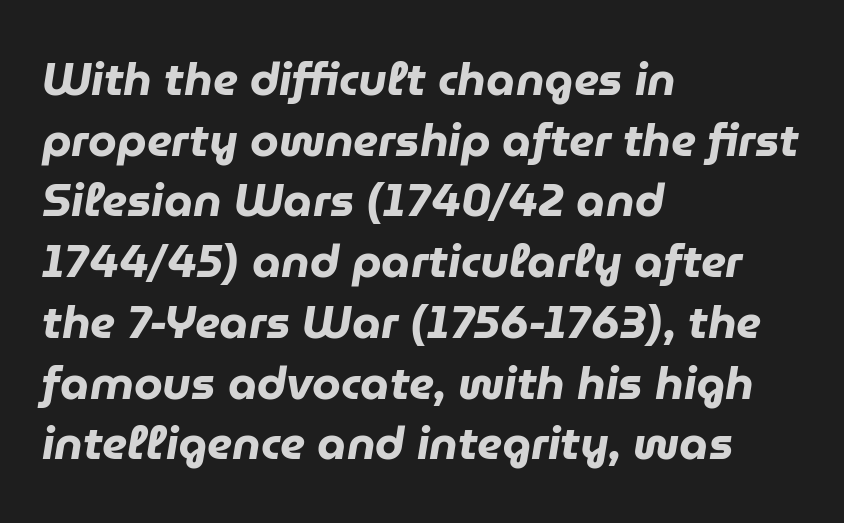
{"italic": "yes", "lean": "right", "slant_degrees": 9, "bold": "yes", "weight": "heavy", "width": "normal", "stroke_contrast": "low", "x_height": "medium", "monospaced": "no", "underline": "no", "align": "left", "line_spacing": "normal", "line_spacing_ratio": 1.32, "letter_spacing": "normal", "letter_spacing_em": 0.0, "glyph_px": 46}
